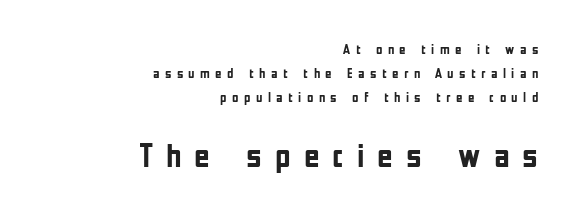
{"serif": "no", "italic": "no", "bold": "yes", "weight": "semibold", "width": "condensed", "stroke_contrast": "low", "x_height": "medium", "monospaced": "no", "underline": "no", "align": "right", "line_spacing_ratio": 1.71, "letter_spacing": "wide", "letter_spacing_em": 0.38, "larger_block": "second", "size_ratio": 2.43, "glyph_px": 34}
